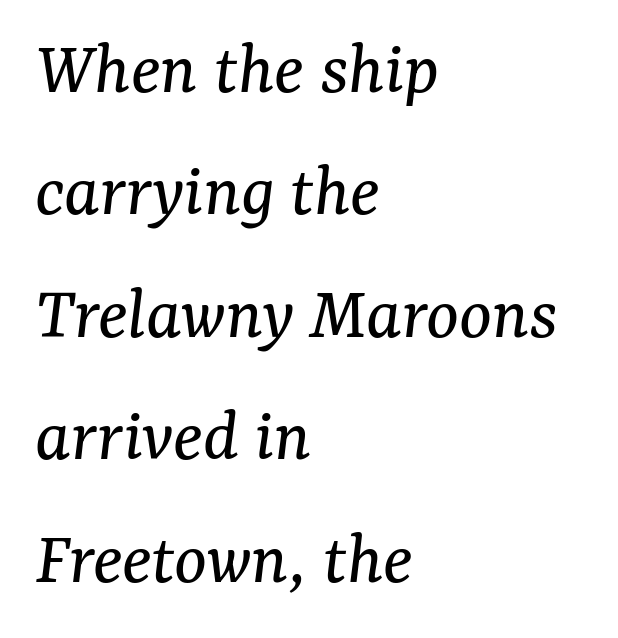
Q: Is the text bold? A: No.
Q: Is the text italic (slanted)? A: Yes, it leans right by about 7 degrees.
Q: Is the typeface a serif or a sans-serif typeface? A: Serif.
Q: Is the text underlined? A: No.
Q: How is the paragraph aligned? A: Left-aligned.
Q: Is the spacing between letters normal or unusually wide? A: Normal.
Q: Is the spacing between lines tight, normal or loose? A: Normal.
Q: Width (condensed, normal, or wide)? A: Normal.
Q: Stroke contrast? A: Medium.
Q: x-height? A: Medium.
Q: Monospaced? A: No.
